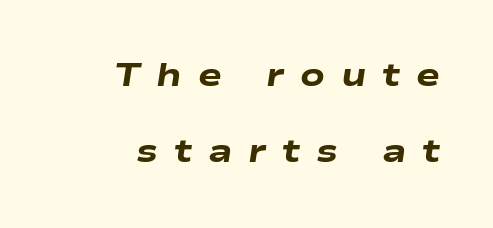
The rendering uses a large line-height, opening up the rows. Note the varied advance widths — an 'i' is clearly narrower than an 'm'. The glyphs are unaccompanied by any horizontal stroke below them. These lines have a slow, spaced-out rhythm from letter to letter. Style check: oblique. Look at the stroke-to-counter ratio: heavy, a bold.
